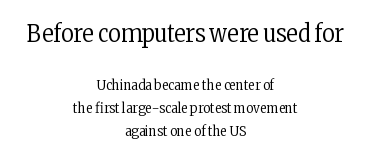
{"italic": "no", "bold": "no", "underline": "no", "align": "center", "line_spacing": "normal", "line_spacing_ratio": 1.63, "letter_spacing": "normal", "letter_spacing_em": 0.0, "larger_block": "first", "size_ratio": 1.71, "glyph_px": 24}
